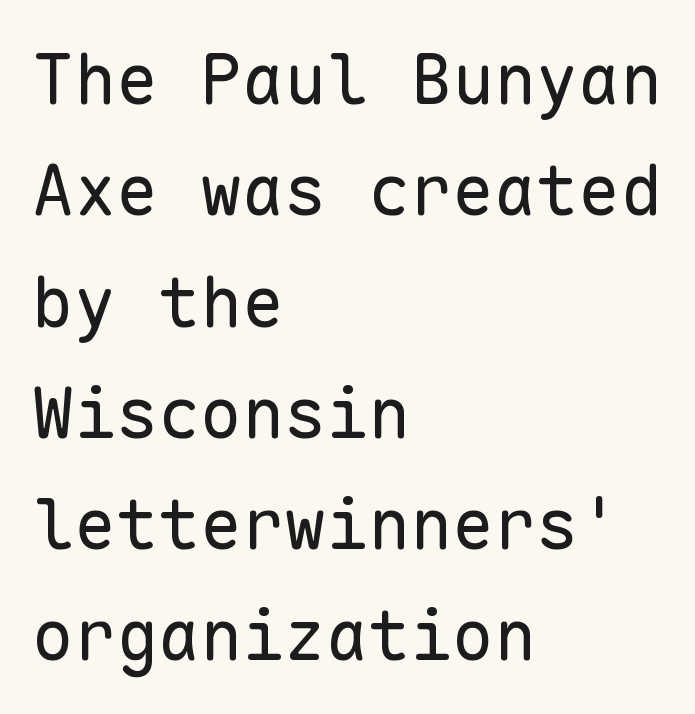
The image shows 70 px regular-weight sans-serif type, upright, monospaced; set left-aligned, normal line spacing (1.59x), normal letter spacing, not underlined; low stroke contrast and a medium x-height.
